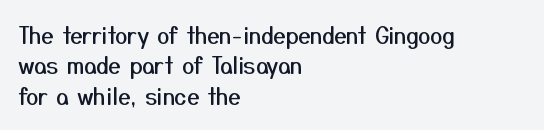
Descenders are the only things crossing below the line. The paragraph has a hard left edge and a soft right edge. Nothing unusual about the tracking: characters are spaced as the font intends. Vertically, the passage feels balanced, rows spaced as you'd expect. If you drew a line through each stem, it would be perfectly vertical.
